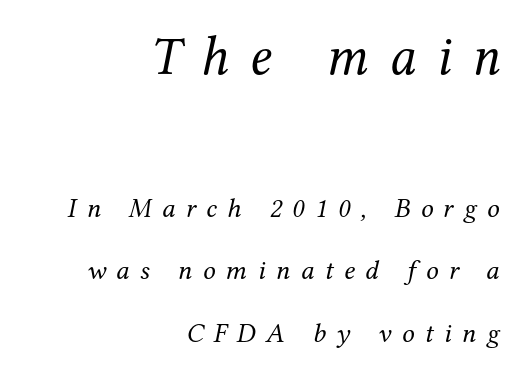
{"serif": "yes", "italic": "yes", "lean": "right", "slant_degrees": 12, "bold": "no", "weight": "regular", "width": "normal", "stroke_contrast": "medium", "x_height": "medium", "monospaced": "no", "underline": "no", "align": "right", "line_spacing": "loose", "line_spacing_ratio": 2.23, "letter_spacing": "wide", "letter_spacing_em": 0.37, "larger_block": "first", "size_ratio": 1.96, "glyph_px": 55}
